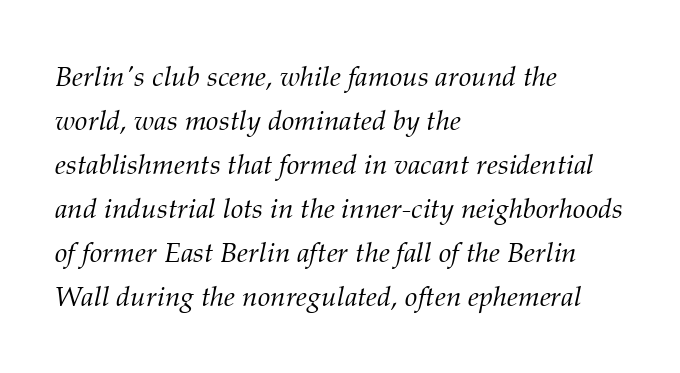
The tracking reads as untouched default to a designer's eye. Summary of weight: not heavy and not bold. A typesetter would call this proportional, since set widths differ per character. The zone under the glyphs is completely vacant.
